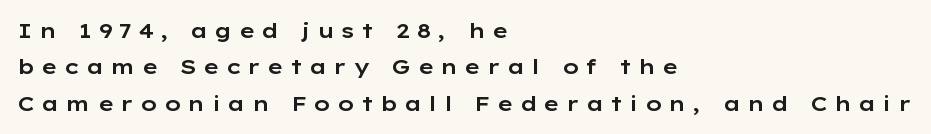
{"italic": "no", "underline": "no", "align": "left", "line_spacing_ratio": 1.73, "letter_spacing": "wide", "letter_spacing_em": 0.3, "glyph_px": 21}
